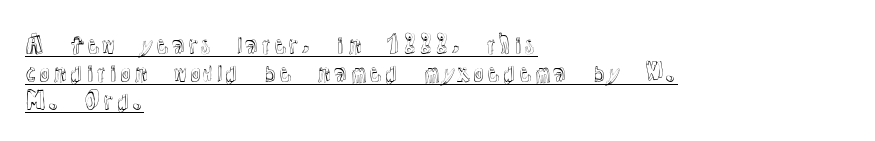
Looks like someone drew a line under every word here. The horizontal fit of the characters is conventional and even. Quick note: not italic, upright. Casual observation: everything's shoved over to the left.
